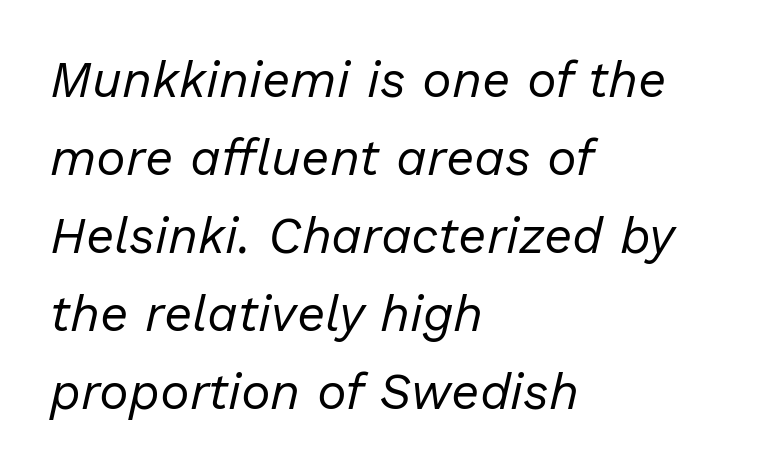
{"italic": "yes", "lean": "right", "slant_degrees": 13, "bold": "no", "weight": "regular", "width": "normal", "stroke_contrast": "low", "x_height": "medium", "monospaced": "no", "underline": "no", "align": "left", "line_spacing": "normal", "line_spacing_ratio": 1.56, "letter_spacing": "normal", "letter_spacing_em": 0.0, "glyph_px": 50}
